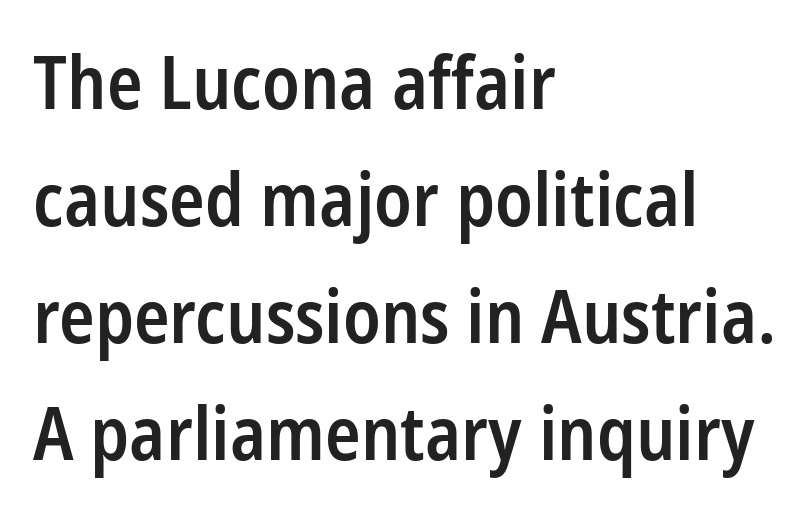
Q: Is the text bold? A: Semi-bold.
Q: Is the text italic (slanted)? A: No, it is upright.
Q: Is the typeface a serif or a sans-serif typeface? A: Sans-serif.
Q: Is the text underlined? A: No.
Q: How is the paragraph aligned? A: Left-aligned.
Q: Is the spacing between letters normal or unusually wide? A: Normal.
Q: Is the spacing between lines tight, normal or loose? A: Normal.
Q: Width (condensed, normal, or wide)? A: Condensed.
Q: Stroke contrast? A: Low.
Q: x-height? A: Medium.
Q: Monospaced? A: No.
